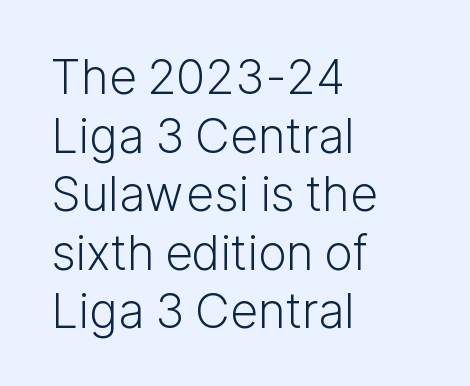
Short note: letters normally spaced. The passage shown is not bold in any degree. Looks like regular typesetting: each glyph gets only the width it needs. A typesetter would label this face a sans.
